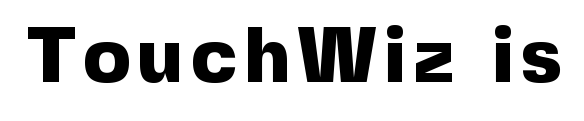
Q: Is the text bold? A: Yes.
Q: Is the text italic (slanted)? A: No, it is upright.
Q: Is the typeface a serif or a sans-serif typeface? A: Sans-serif.
Q: Is the text underlined? A: No.
Q: Width (condensed, normal, or wide)? A: Normal.
Q: x-height? A: Medium.
Q: Monospaced? A: No.
